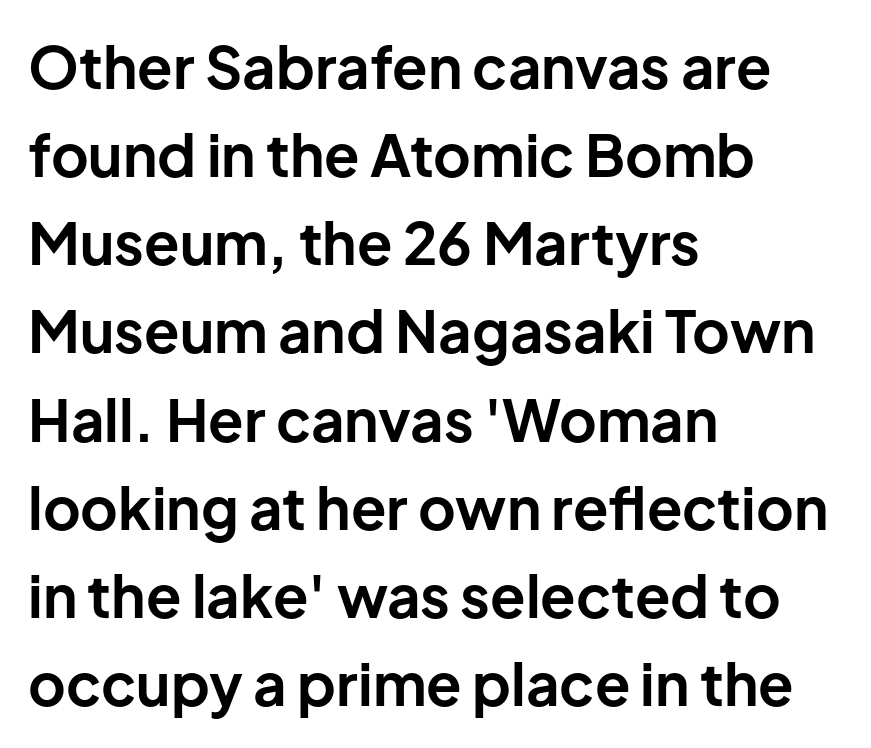
Q: Is the text bold? A: Yes.
Q: Is the text italic (slanted)? A: No, it is upright.
Q: Is the typeface a serif or a sans-serif typeface? A: Sans-serif.
Q: Is the text underlined? A: No.
Q: How is the paragraph aligned? A: Left-aligned.
Q: Is the spacing between letters normal or unusually wide? A: Normal.
Q: Is the spacing between lines tight, normal or loose? A: Normal.
Q: Width (condensed, normal, or wide)? A: Normal.
Q: Stroke contrast? A: Low.
Q: x-height? A: Medium.
Q: Monospaced? A: No.
